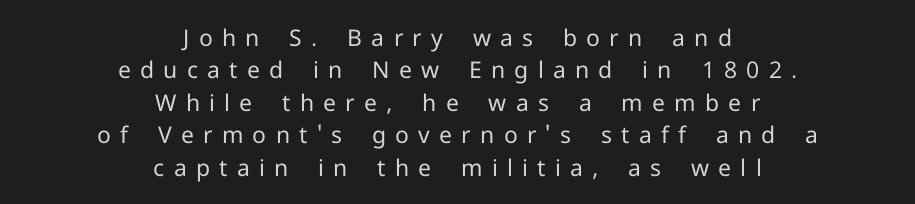
The cut favours lightness, reaching ordinary text weight at its darkest. Is the letter spacing exaggerated? Yes — the characters are pushed far apart. Vertical spacing — default. This is the regular roman posture of the typeface.
